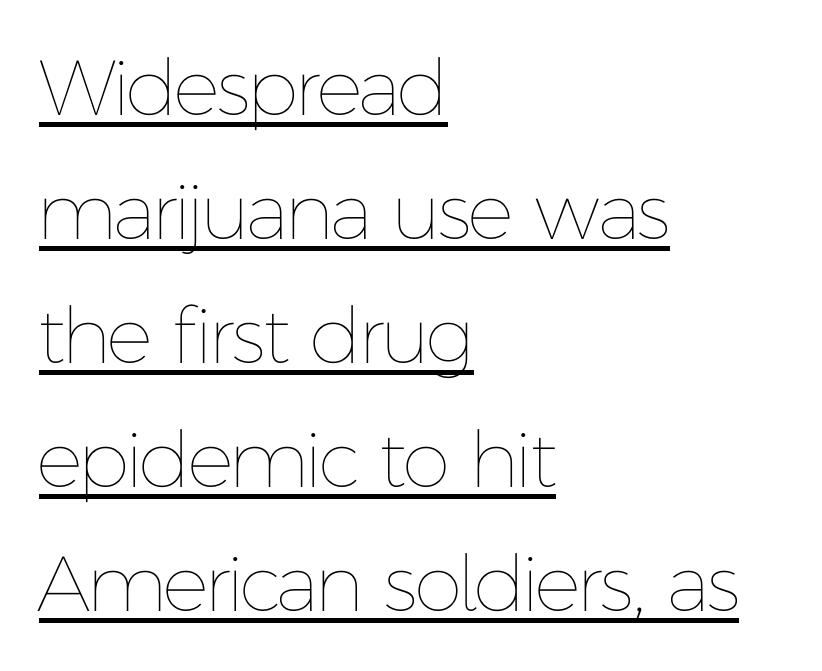
The image shows 78 px thin type, upright; set left-aligned, normal line spacing (1.59x), normal letter spacing, underlined; low stroke contrast and a medium x-height.
